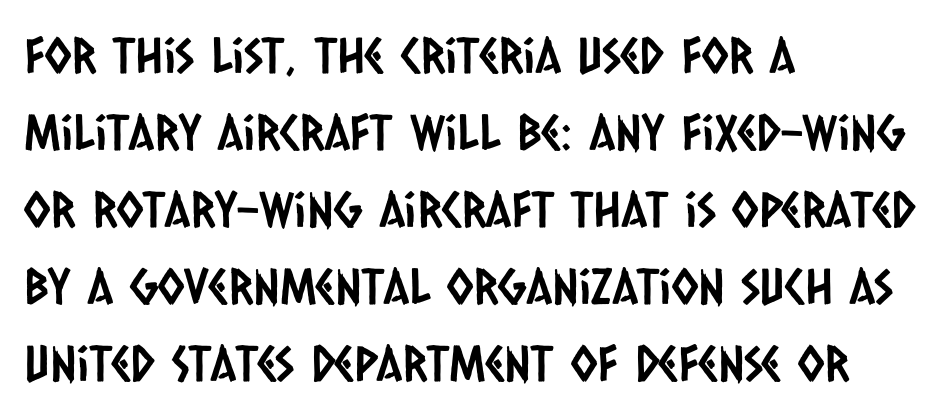
Q: Is the typeface a serif or a sans-serif typeface? A: Sans-serif.
Q: Is the text underlined? A: No.
Q: How is the paragraph aligned? A: Left-aligned.
Q: Is the spacing between letters normal or unusually wide? A: Normal.
Q: Is the spacing between lines tight, normal or loose? A: Normal.
Q: Width (condensed, normal, or wide)? A: Condensed.
Q: Stroke contrast? A: Low.
Q: x-height? A: Large.
Q: Monospaced? A: No.
